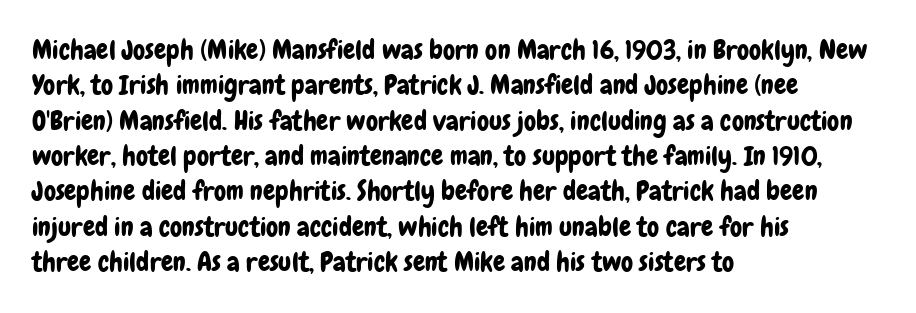
Interline gaps are of average width in this sample. The axis of the letterforms is exactly vertical. Casual observation: everything's shoved over to the left. These lines keep a tight, regular rhythm from letter to letter. Unmarked baselines from the first word to the last.
